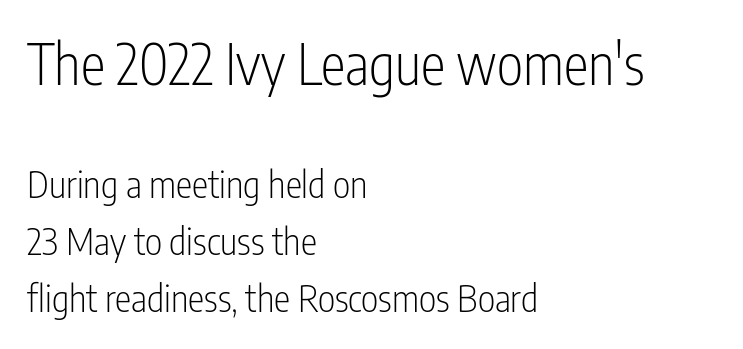
The image shows 56 px light, condensed sans-serif type, upright; set left-aligned, normal line spacing (1.55x), normal letter spacing, not underlined; the first (top) block is 1.51x larger; low stroke contrast and a medium x-height.
